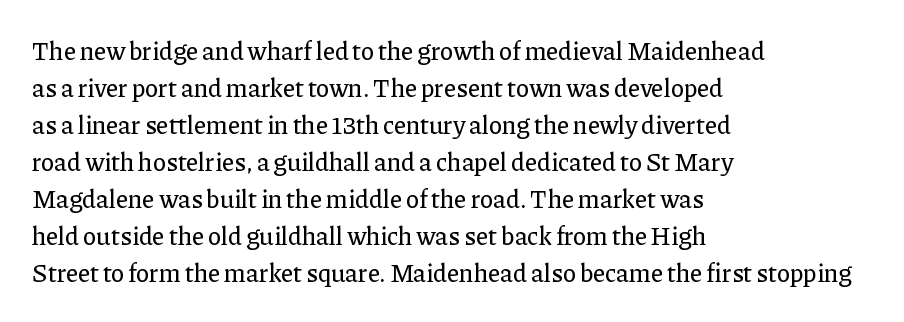
The space beneath each line is pristine and unruled. Compared with typical paragraphs, the rows here are spaced about the same. Notice how the passage keeps a crisp vertical edge on the left only. Short note: letters normally spaced.
